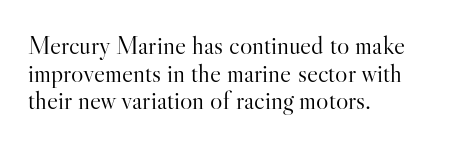
{"italic": "no", "bold": "no", "underline": "no", "align": "left", "line_spacing": "tight", "line_spacing_ratio": 1.06, "letter_spacing": "normal", "letter_spacing_em": 0.0, "glyph_px": 26}
